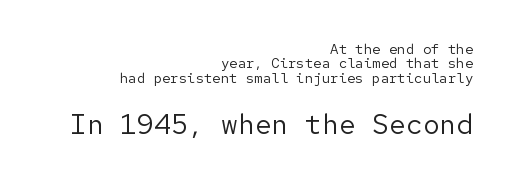
This sample uses plain, unmodified letter spacing. A light-to-regular cut is what we see here. The rendering anchors every line to the right-hand side. The designer dialed line spacing down below the default.
